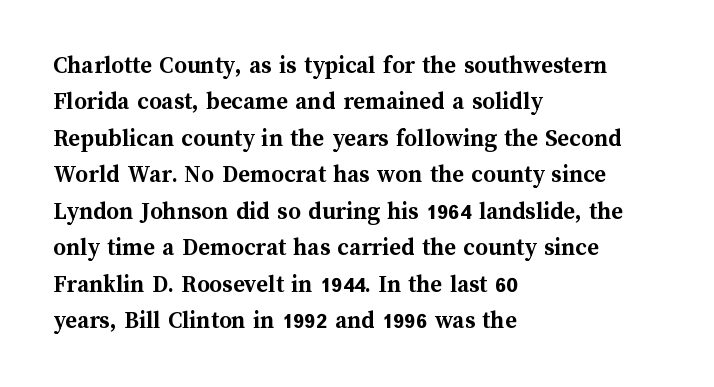
Q: Is the text bold? A: Yes.
Q: Is the text italic (slanted)? A: No, it is upright.
Q: Is the text underlined? A: No.
Q: How is the paragraph aligned? A: Left-aligned.
Q: Is the spacing between letters normal or unusually wide? A: Normal.
Q: Is the spacing between lines tight, normal or loose? A: Normal.
